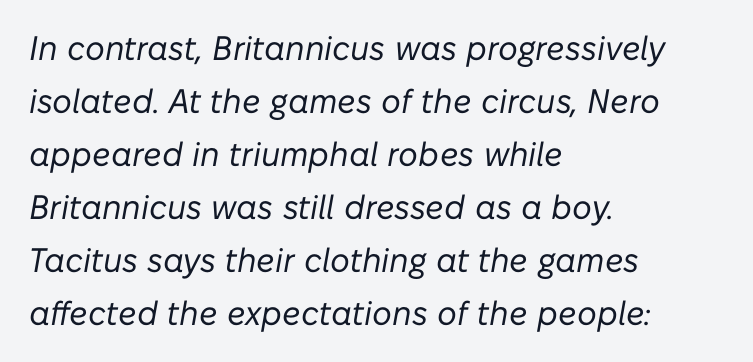
The image shows 34 px regular-weight type, italic (leaning right); set left-aligned, normal line spacing (1.56x), normal letter spacing, not underlined; low stroke contrast and a medium x-height.
